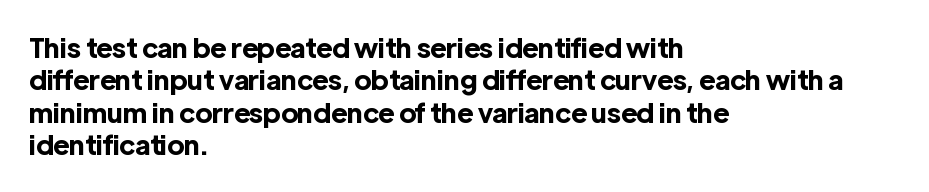
{"italic": "no", "bold": "yes", "underline": "no", "align": "left", "line_spacing_ratio": 1.2, "letter_spacing": "normal", "letter_spacing_em": 0.0, "glyph_px": 27}
